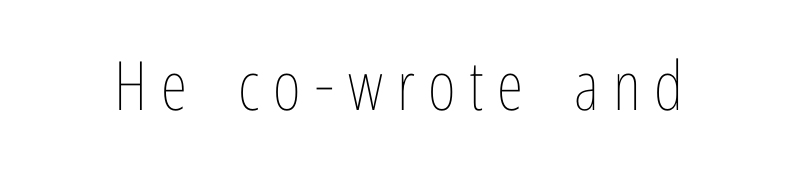
{"italic": "no", "bold": "no", "weight": "thin", "width": "condensed", "stroke_contrast": "low", "x_height": "medium", "monospaced": "no", "underline": "no", "letter_spacing": "wide", "letter_spacing_em": 0.2, "glyph_px": 68}
